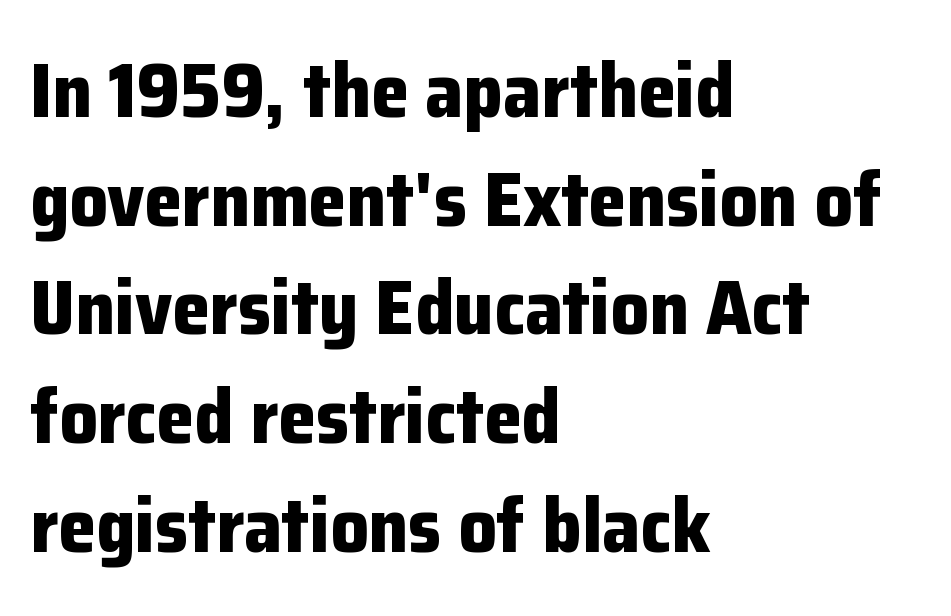
Q: Is the text bold? A: Yes.
Q: Is the text italic (slanted)? A: No, it is upright.
Q: Is the typeface a serif or a sans-serif typeface? A: Sans-serif.
Q: Is the text underlined? A: No.
Q: How is the paragraph aligned? A: Left-aligned.
Q: Is the spacing between letters normal or unusually wide? A: Normal.
Q: Is the spacing between lines tight, normal or loose? A: Normal.
Q: Width (condensed, normal, or wide)? A: Normal.
Q: Stroke contrast? A: Low.
Q: x-height? A: Medium.
Q: Monospaced? A: No.
